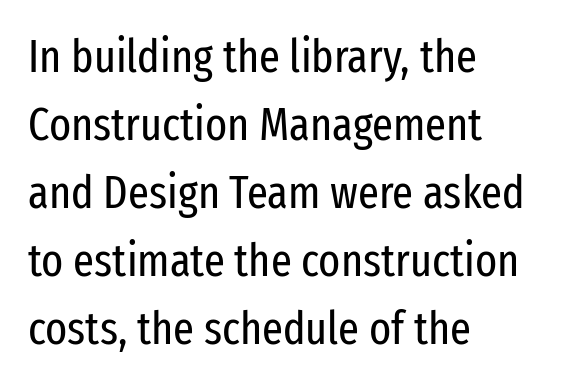
Q: Is the text bold? A: No.
Q: Is the text italic (slanted)? A: No, it is upright.
Q: Is the typeface a serif or a sans-serif typeface? A: Sans-serif.
Q: Is the text underlined? A: No.
Q: How is the paragraph aligned? A: Left-aligned.
Q: Is the spacing between letters normal or unusually wide? A: Normal.
Q: Is the spacing between lines tight, normal or loose? A: Normal.
Q: Width (condensed, normal, or wide)? A: Condensed.
Q: Stroke contrast? A: Low.
Q: x-height? A: Medium.
Q: Monospaced? A: No.
